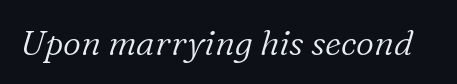
The image shows 35 px light serif type, italic (leaning right); set normal letter spacing, not underlined; low stroke contrast and a medium x-height.
